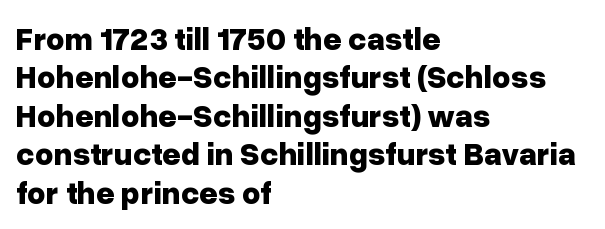
{"serif": "no", "italic": "no", "bold": "yes", "weight": "bold", "width": "normal", "stroke_contrast": "low", "x_height": "medium", "monospaced": "no", "underline": "no", "align": "left", "line_spacing_ratio": 1.2, "letter_spacing": "normal", "letter_spacing_em": 0.0, "glyph_px": 32}
